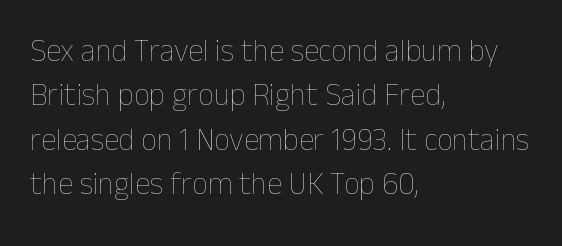
Q: Is the text bold? A: No.
Q: Is the text italic (slanted)? A: No, it is upright.
Q: Is the text underlined? A: No.
Q: How is the paragraph aligned? A: Left-aligned.
Q: Is the spacing between letters normal or unusually wide? A: Normal.
Q: Is the spacing between lines tight, normal or loose? A: Normal.
Q: Width (condensed, normal, or wide)? A: Normal.
Q: Stroke contrast? A: Low.
Q: x-height? A: Medium.
Q: Monospaced? A: No.
